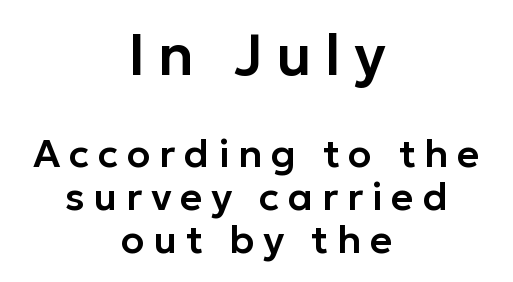
Q: Is the text italic (slanted)? A: No, it is upright.
Q: Is the typeface a serif or a sans-serif typeface? A: Sans-serif.
Q: Is the text underlined? A: No.
Q: How is the paragraph aligned? A: Centered.
Q: Is the spacing between letters normal or unusually wide? A: Unusually wide.
Q: Is the spacing between lines tight, normal or loose? A: Tight.
Q: Which block of text is set in a larger size, the first (top) or the second (bottom)? A: The first (top) one.
Q: Width (condensed, normal, or wide)? A: Normal.
Q: Stroke contrast? A: Low.
Q: x-height? A: Medium.
Q: Monospaced? A: No.
